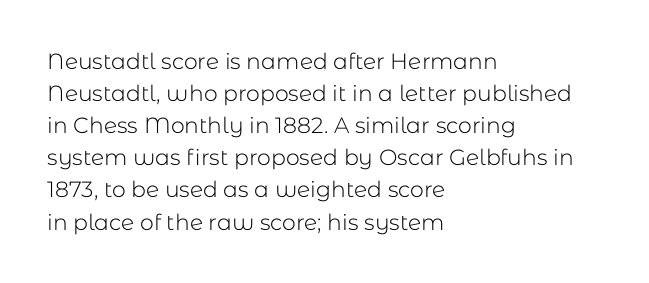
Q: Is the text bold? A: No.
Q: Is the text italic (slanted)? A: No, it is upright.
Q: Is the text underlined? A: No.
Q: How is the paragraph aligned? A: Left-aligned.
Q: Is the spacing between letters normal or unusually wide? A: Normal.
Q: Is the spacing between lines tight, normal or loose? A: Normal.
